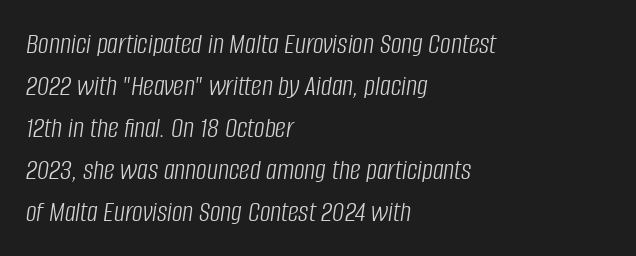
The image shows 30 px light, condensed type, italic (leaning right); set left-aligned, normal line spacing (1.4x), normal letter spacing, not underlined; low stroke contrast and a large x-height.
